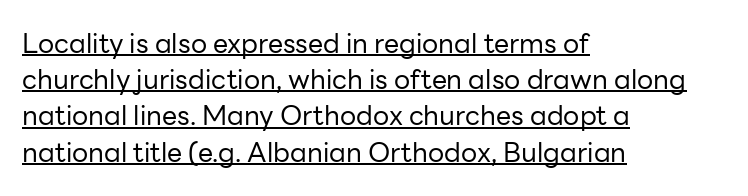
The image shows 27 px text type, upright; set left-aligned, normal line spacing (1.34x), normal letter spacing, underlined.
